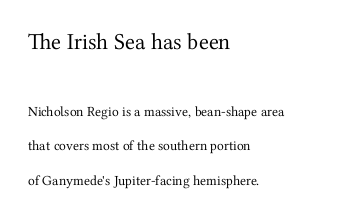
{"italic": "no", "bold": "no", "underline": "no", "align": "left", "line_spacing": "loose", "line_spacing_ratio": 2.46, "letter_spacing": "normal", "letter_spacing_em": 0.0, "larger_block": "first", "size_ratio": 1.64, "glyph_px": 23}
